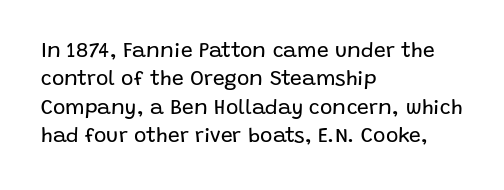
The image shows 21 px text type, upright; set left-aligned, normal line spacing (1.35x), normal letter spacing, not underlined.
